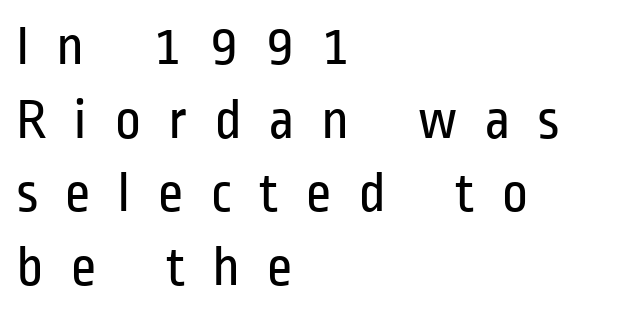
The image shows 57 px regular-weight, condensed sans-serif type, upright; set left-aligned, normal line spacing (1.29x), unusually wide letter spacing (+0.46 em), not underlined; low stroke contrast and a medium x-height.
